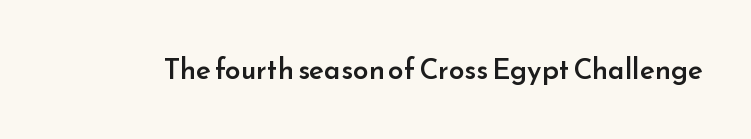
Q: Is the text bold? A: Semi-bold.
Q: Is the text italic (slanted)? A: No, it is upright.
Q: Is the typeface a serif or a sans-serif typeface? A: Sans-serif.
Q: Is the text underlined? A: No.
Q: Is the spacing between letters normal or unusually wide? A: Normal.
Q: Width (condensed, normal, or wide)? A: Normal.
Q: Stroke contrast? A: Low.
Q: x-height? A: Small.
Q: Monospaced? A: No.
